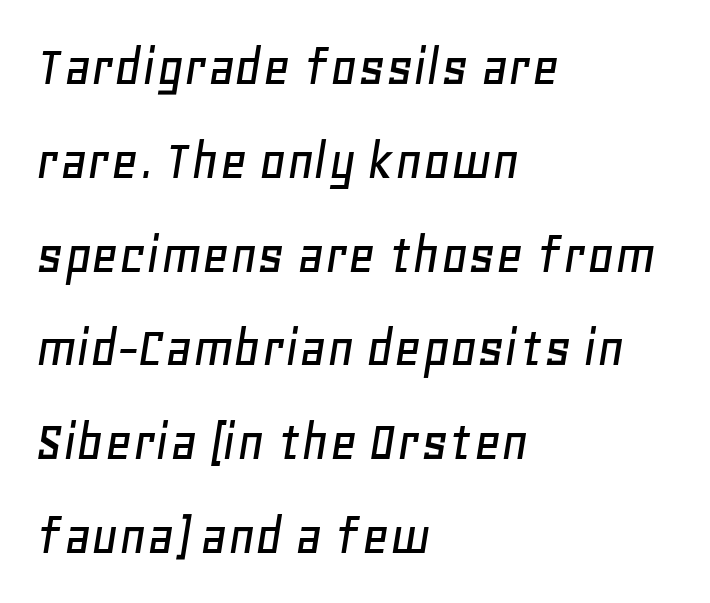
Characters follow at the spacing the type designer built in. Is the block centered? No — it sits flush against the left margin. Type without underlining. Think of a printed novel: that variable character pitch is what you see here. The glyphs look as if they've been sheared to an angle. Evenly set lines give the paragraph a standard silhouette.
